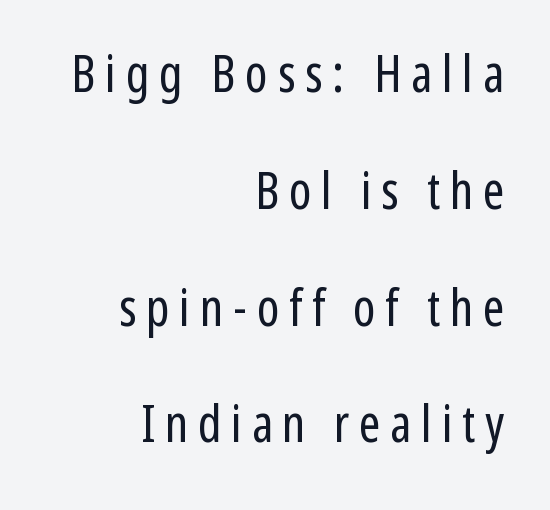
{"serif": "no", "italic": "no", "bold": "no", "weight": "regular", "width": "condensed", "stroke_contrast": "low", "x_height": "medium", "monospaced": "no", "underline": "no", "align": "right", "line_spacing": "loose", "line_spacing_ratio": 2.29, "glyph_px": 51}
